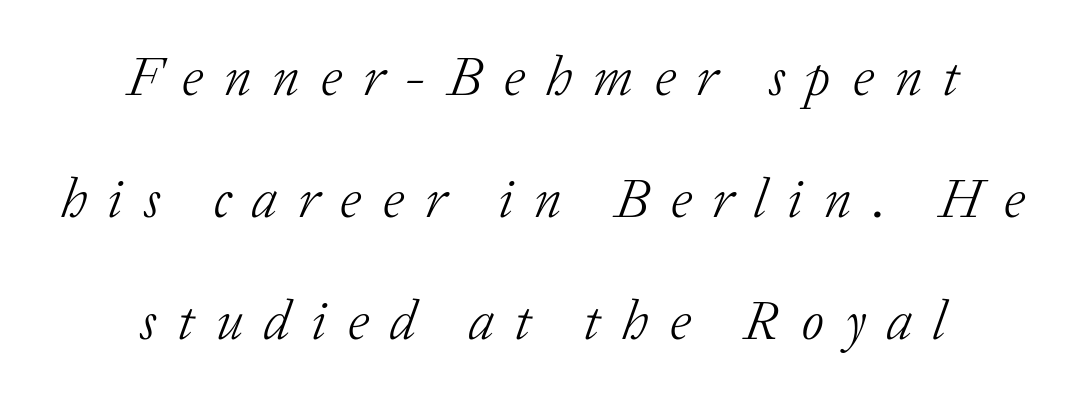
The glyphs are unaccompanied by any horizontal stroke below them. The passage shown is typed in a proportional face where columns would drift. Font category for this specimen: serif. Weight: in the light-to-regular range.
